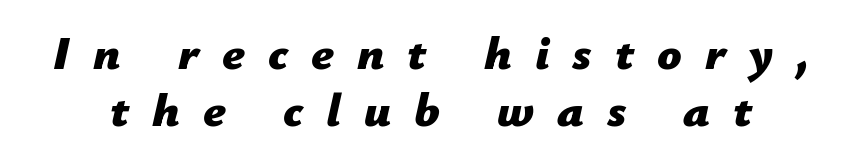
Q: Is the text bold? A: Yes.
Q: Is the text italic (slanted)? A: Yes, it leans right by about 12 degrees.
Q: Is the text underlined? A: No.
Q: Is the spacing between letters normal or unusually wide? A: Unusually wide.
Q: Width (condensed, normal, or wide)? A: Normal.
Q: Stroke contrast? A: Low.
Q: x-height? A: Medium.
Q: Monospaced? A: No.
